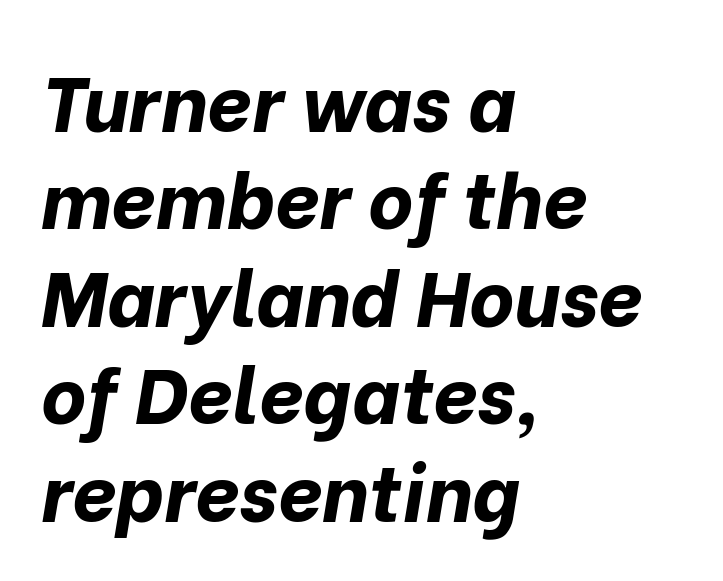
Q: Is the text bold? A: Yes.
Q: Is the text italic (slanted)? A: Yes, it leans right by about 10 degrees.
Q: Is the text underlined? A: No.
Q: How is the paragraph aligned? A: Left-aligned.
Q: Is the spacing between letters normal or unusually wide? A: Normal.
Q: Is the spacing between lines tight, normal or loose? A: Normal.
Q: Width (condensed, normal, or wide)? A: Normal.
Q: Stroke contrast? A: Low.
Q: x-height? A: Medium.
Q: Monospaced? A: No.
